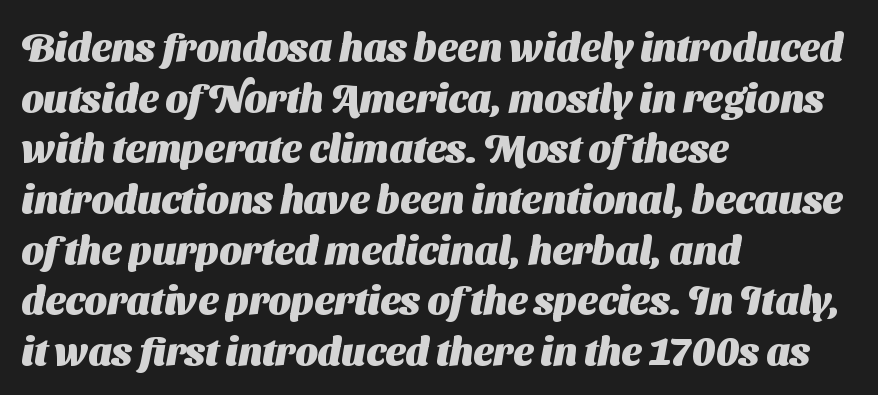
Letter spacing: default. Strong, thick strokes mark this as bold type. Letterform terminals end flat and unadorned throughout the passage. The passage shown stacks its lines at a standard gap.
